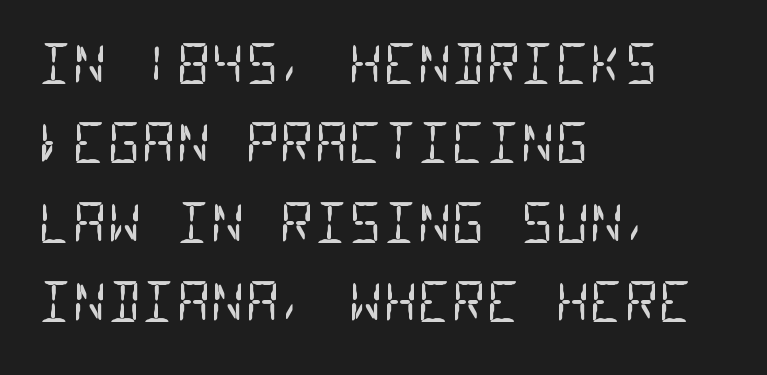
The image shows 53 px regular-weight, condensed sans-serif type, monospaced; set left-aligned, normal line spacing (1.5x), normal letter spacing, not underlined; low stroke contrast and a large x-height.
